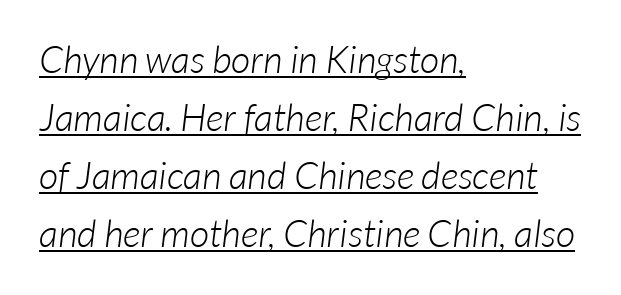
Caption: multi-line text, flush left, ragged right. These lines are composed in type without serifs. A rule runs beneath these lines of type. Varying glyph widths throughout — classic text-font behaviour. Each new line begins a customary step beneath the previous one. The line texture is even and compact thanks to regular tracking.
